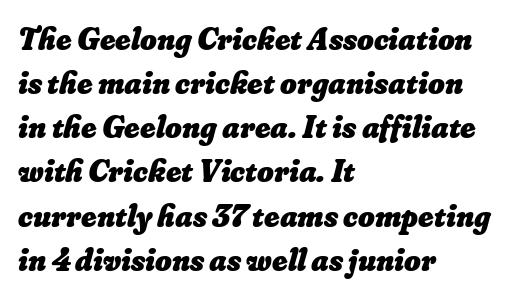
The image shows 32 px heavy type; set left-aligned, normal line spacing (1.38x), normal letter spacing, not underlined; low stroke contrast and a small x-height.
